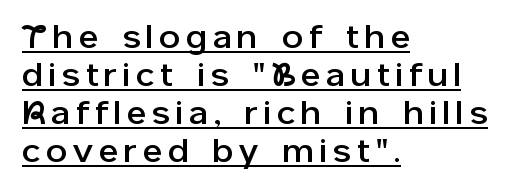
{"serif": "no", "italic": "no", "width": "normal", "stroke_contrast": "low", "x_height": "medium", "monospaced": "no", "underline": "yes", "align": "left", "line_spacing": "tight", "line_spacing_ratio": 1.15, "glyph_px": 33}
